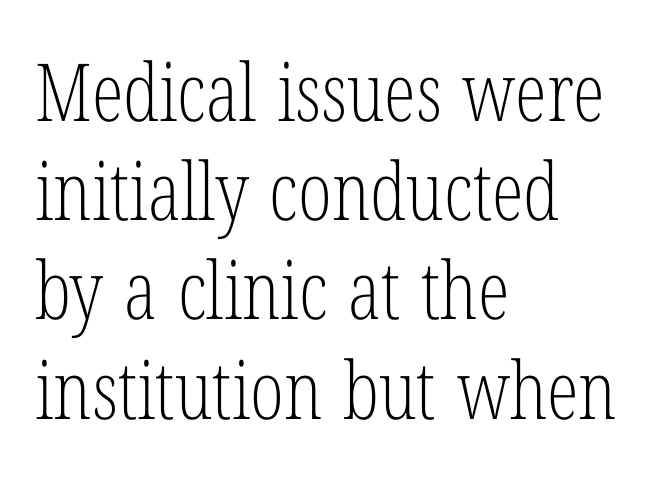
{"serif": "yes", "italic": "no", "bold": "no", "weight": "light", "width": "condensed", "stroke_contrast": "low", "x_height": "medium", "monospaced": "no", "underline": "no", "align": "left", "line_spacing_ratio": 1.24, "letter_spacing": "normal", "letter_spacing_em": 0.0, "glyph_px": 80}
